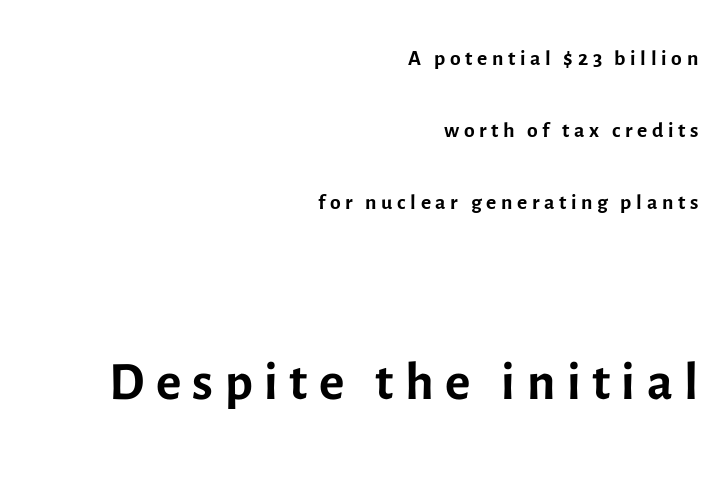
{"serif": "no", "italic": "no", "bold": "no", "weight": "regular", "width": "normal", "x_height": "medium", "monospaced": "no", "underline": "no", "align": "right", "line_spacing": "loose", "line_spacing_ratio": 2.33, "larger_block": "second", "size_ratio": 2.48, "glyph_px": 77}
